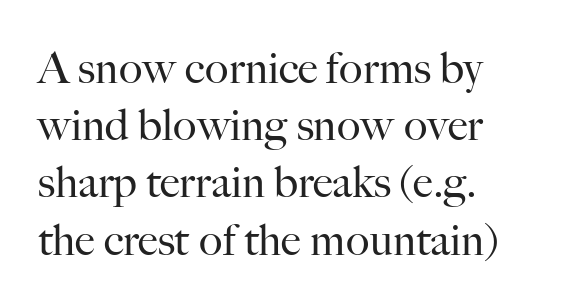
Quick note: not italic, upright. Standard letterfit; no display-style spreading of the glyphs. The face used here is proportionally spaced, like ordinary book or web type. Only glyphs here, with clear space below each row. Old-style or modern, the face here clearly has serifs. This sample keeps an unexceptional amount of space between lines.
